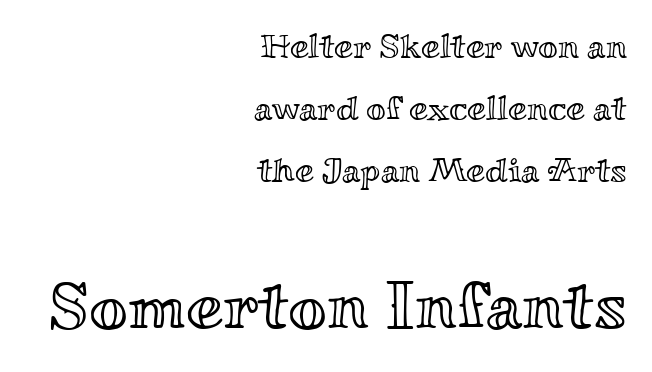
The string is rendered with underlining switched off. In this sample the second text group is rendered at the bigger scale. Here the designer chose a conventional face with non-uniform glyph widths. How are the letters spaced? Ordinarily, with no added tracking. Every row of glyphs terminates at an identical x-position on the right. When letters stand straight like this, we call the style roman or upright.
